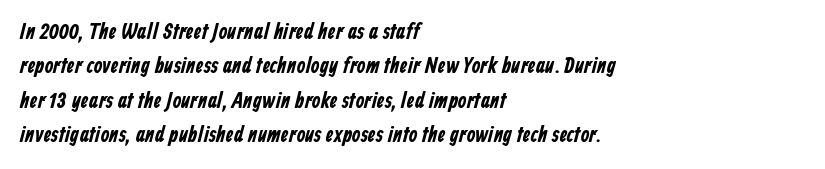
Q: Is the text underlined? A: No.
Q: How is the paragraph aligned? A: Left-aligned.
Q: Is the spacing between letters normal or unusually wide? A: Normal.
Q: Is the spacing between lines tight, normal or loose? A: Normal.
